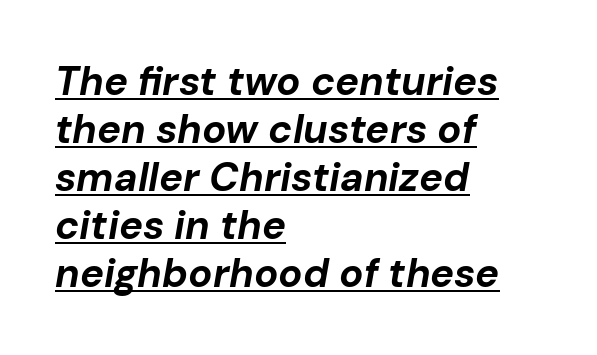
You could call the tracking neutral — neither tight nor loose. Characters are canted at an angle relative to the baseline's perpendicular. Students, this is bold: see how much ink each stroke carries. Caption: lettering with a line underneath. These lines are rendered in a variable-pitch font.
